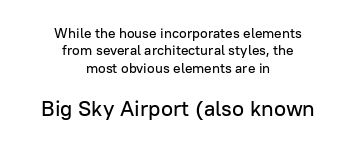
Q: Is the text italic (slanted)? A: No, it is upright.
Q: Is the text underlined? A: No.
Q: How is the paragraph aligned? A: Centered.
Q: Is the spacing between letters normal or unusually wide? A: Normal.
Q: Which block of text is set in a larger size, the first (top) or the second (bottom)? A: The second (bottom) one.
